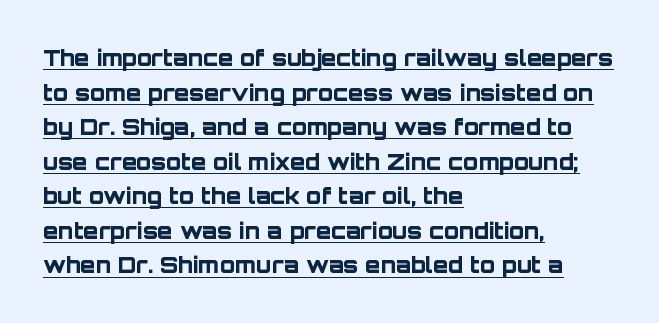
Is the type bold? Yes — the strokes are clearly thick and heavy. Letter spacing: default. You can see a thin bar hugging the bottom of the glyphs. Summary of vertical rhythm: regular, with standard interline spacing.
